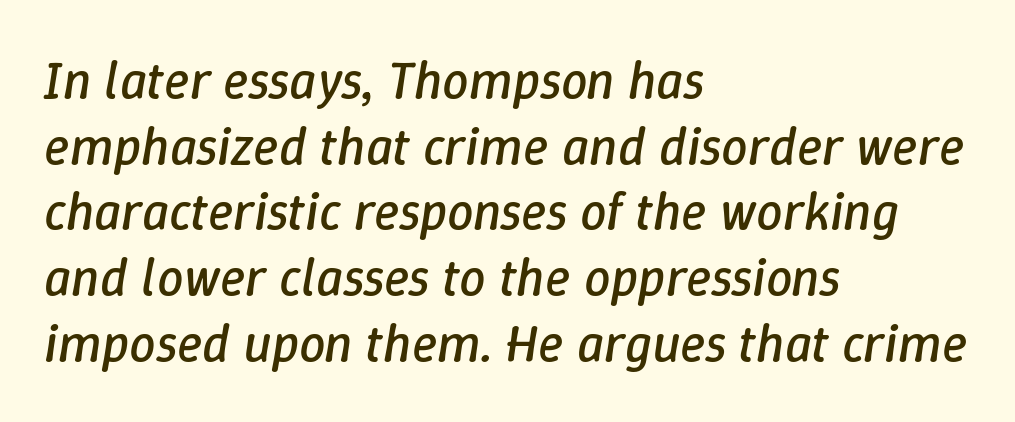
Q: Is the text bold? A: No.
Q: Is the text italic (slanted)? A: Yes, it leans right by about 9 degrees.
Q: Is the text underlined? A: No.
Q: How is the paragraph aligned? A: Left-aligned.
Q: Is the spacing between letters normal or unusually wide? A: Normal.
Q: Width (condensed, normal, or wide)? A: Normal.
Q: Stroke contrast? A: Low.
Q: x-height? A: Medium.
Q: Monospaced? A: No.
